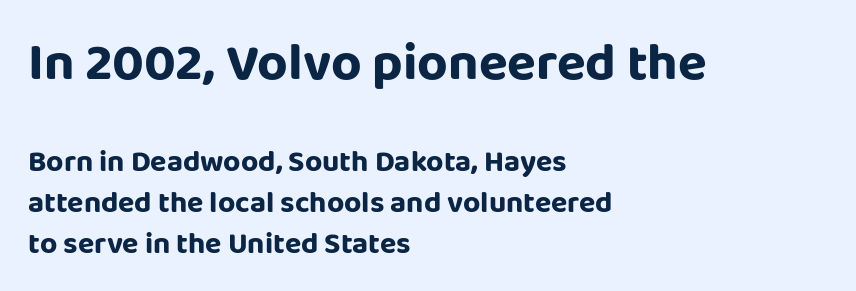
{"serif": "no", "italic": "no", "width": "normal", "stroke_contrast": "low", "x_height": "large", "monospaced": "no", "underline": "no", "align": "left", "line_spacing": "normal", "line_spacing_ratio": 1.36, "letter_spacing": "normal", "letter_spacing_em": 0.0, "larger_block": "first", "size_ratio": 1.77, "glyph_px": 53}
